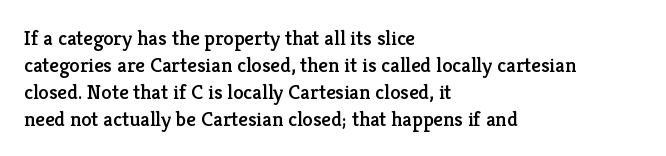
Q: Is the text italic (slanted)? A: No, it is upright.
Q: Is the text underlined? A: No.
Q: How is the paragraph aligned? A: Left-aligned.
Q: Is the spacing between letters normal or unusually wide? A: Normal.
Q: Is the spacing between lines tight, normal or loose? A: Normal.
